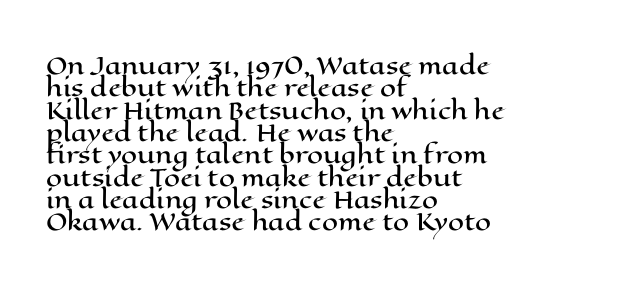
Line starts are locked; line ends wander. In terms of letterspacing, this is plain default setting. The letters stand straight up with perfectly vertical stems. Any mark beneath the type? The region is blank. Line spacing here is tight.
